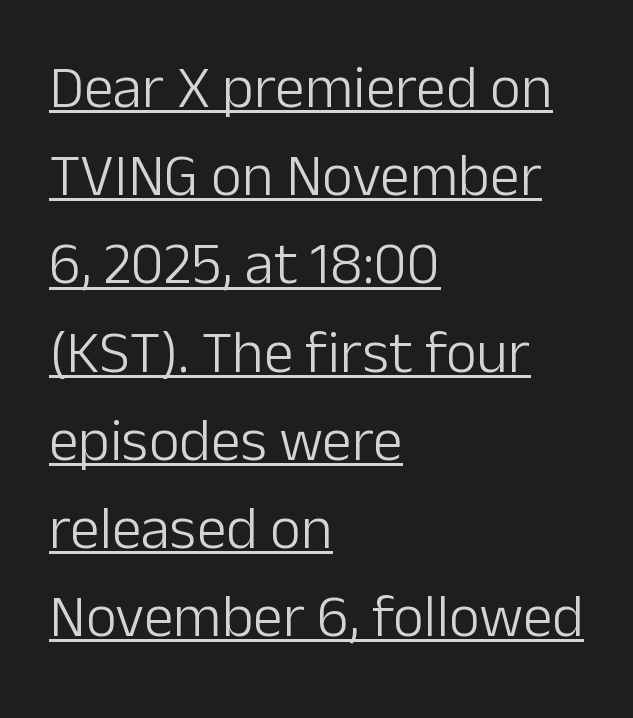
{"serif": "no", "italic": "no", "bold": "no", "weight": "light", "width": "normal", "stroke_contrast": "low", "x_height": "medium", "monospaced": "no", "underline": "yes", "align": "left", "line_spacing": "normal", "line_spacing_ratio": 1.47, "letter_spacing": "normal", "letter_spacing_em": 0.0, "glyph_px": 60}
